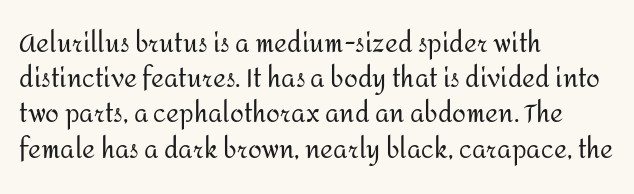
Q: Is the text bold? A: No.
Q: Is the text italic (slanted)? A: No, it is upright.
Q: Is the text underlined? A: No.
Q: How is the paragraph aligned? A: Left-aligned.
Q: Is the spacing between letters normal or unusually wide? A: Normal.
Q: Is the spacing between lines tight, normal or loose? A: Normal.
